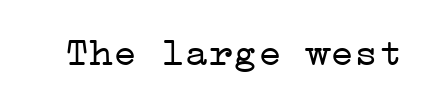
Q: Is the text bold? A: No.
Q: Is the text italic (slanted)? A: No, it is upright.
Q: Is the typeface a serif or a sans-serif typeface? A: Serif.
Q: Is the text underlined? A: No.
Q: Is the spacing between letters normal or unusually wide? A: Normal.
Q: Width (condensed, normal, or wide)? A: Wide.
Q: Stroke contrast? A: Low.
Q: x-height? A: Medium.
